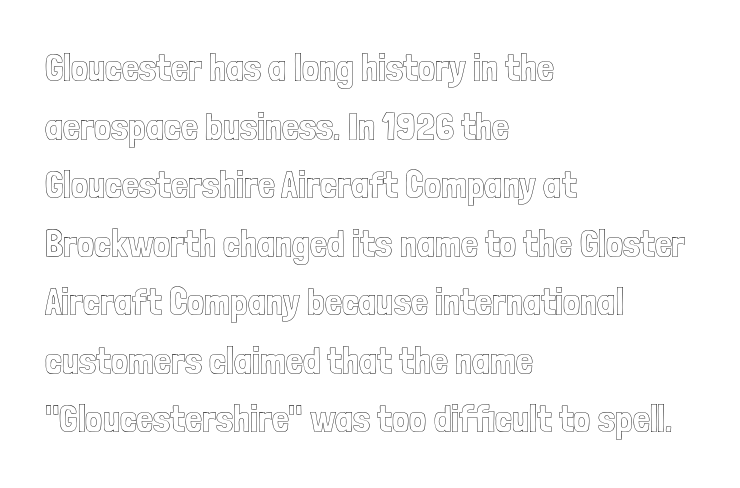
The image shows 38 px condensed type, upright; set left-aligned, normal line spacing (1.54x), normal letter spacing, not underlined; a medium x-height.
